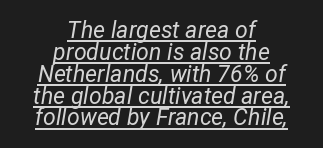
Q: Is the text bold? A: No.
Q: Is the text italic (slanted)? A: Yes, it leans right by about 12 degrees.
Q: Is the text underlined? A: Yes.
Q: How is the paragraph aligned? A: Centered.
Q: Is the spacing between letters normal or unusually wide? A: Normal.
Q: Is the spacing between lines tight, normal or loose? A: Tight.
